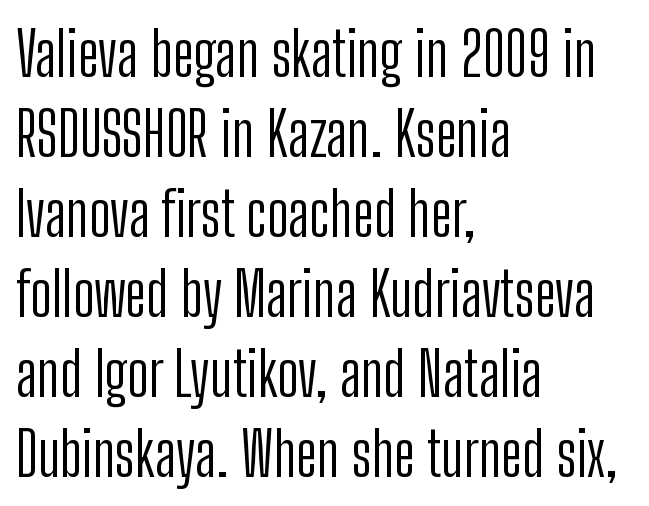
Q: Is the text bold? A: No.
Q: Is the text italic (slanted)? A: No, it is upright.
Q: Is the typeface a serif or a sans-serif typeface? A: Sans-serif.
Q: Is the text underlined? A: No.
Q: How is the paragraph aligned? A: Left-aligned.
Q: Is the spacing between letters normal or unusually wide? A: Normal.
Q: Is the spacing between lines tight, normal or loose? A: Normal.
Q: Width (condensed, normal, or wide)? A: Condensed.
Q: Stroke contrast? A: Low.
Q: x-height? A: Medium.
Q: Monospaced? A: No.
